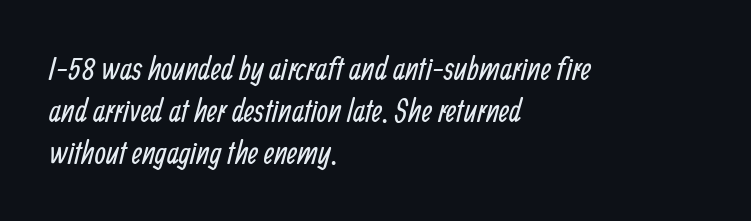
The strokes are not fattened; the text isn't bold. Unmarked baselines from the first word to the last. Each word holds together tightly as a unit, with standard inter-letter gaps. Each letter keeps its own natural width here, so spacing adapts to shape.
